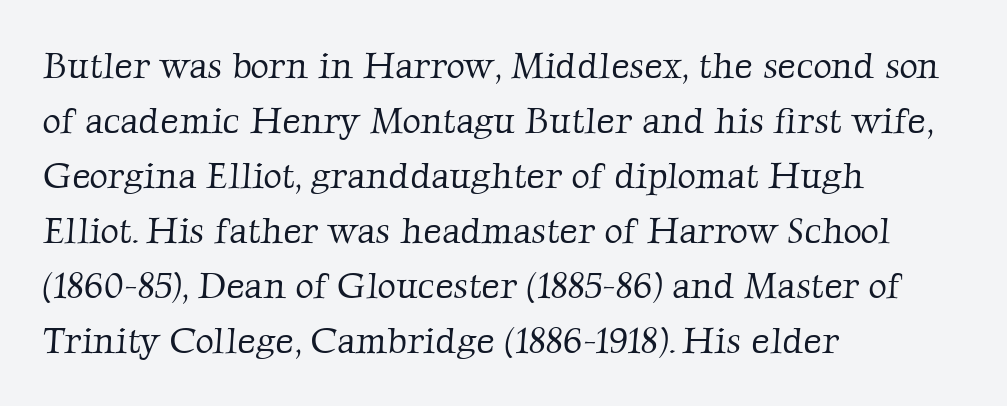
The image shows 36 px light serif type; set left-aligned, normal line spacing (1.53x), normal letter spacing, not underlined; low stroke contrast and a medium x-height.
